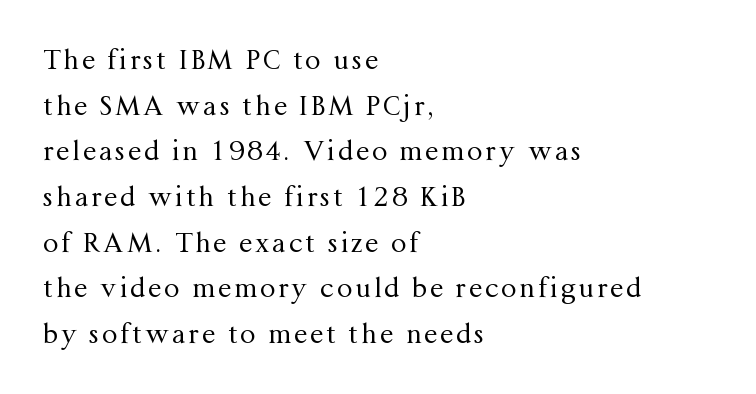
{"italic": "no", "bold": "no", "underline": "no", "align": "left", "line_spacing": "normal", "line_spacing_ratio": 1.69, "glyph_px": 27}
